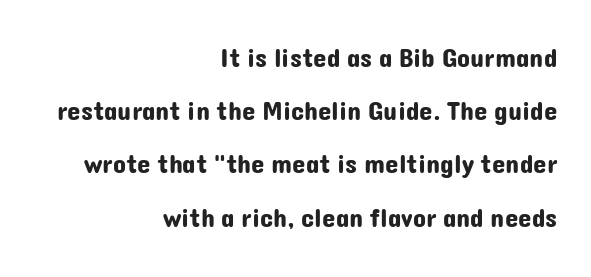
The image shows 27 px text type, upright; set right-aligned, loose line spacing (1.97x), normal letter spacing, not underlined.
